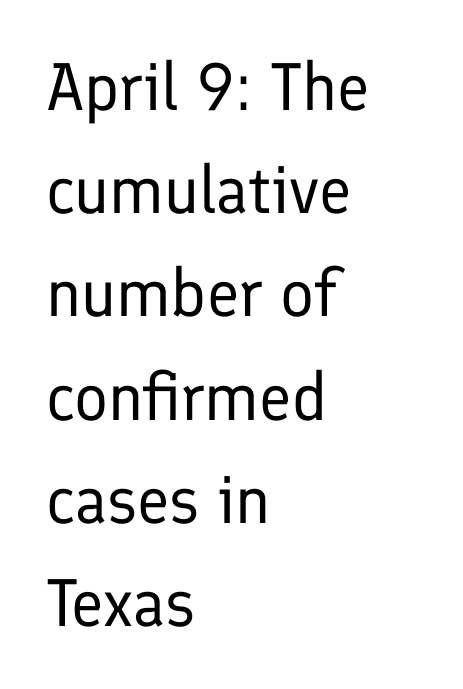
Q: Is the text bold? A: No.
Q: Is the text italic (slanted)? A: No, it is upright.
Q: Is the typeface a serif or a sans-serif typeface? A: Sans-serif.
Q: Is the text underlined? A: No.
Q: How is the paragraph aligned? A: Left-aligned.
Q: Is the spacing between letters normal or unusually wide? A: Normal.
Q: Is the spacing between lines tight, normal or loose? A: Normal.
Q: Width (condensed, normal, or wide)? A: Normal.
Q: Stroke contrast? A: Low.
Q: x-height? A: Medium.
Q: Monospaced? A: No.
